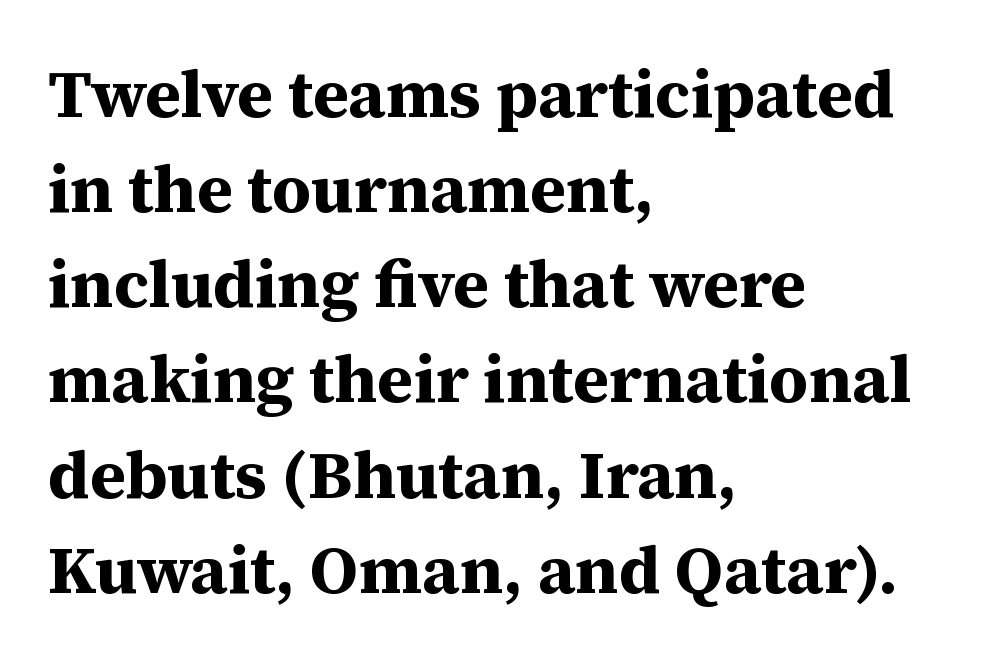
{"serif": "yes", "italic": "no", "bold": "yes", "weight": "bold", "width": "normal", "stroke_contrast": "medium", "x_height": "medium", "monospaced": "no", "underline": "no", "align": "left", "line_spacing": "normal", "line_spacing_ratio": 1.42, "letter_spacing": "normal", "letter_spacing_em": 0.0, "glyph_px": 67}
